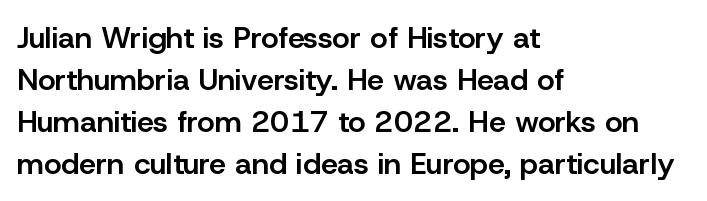
{"serif": "no", "italic": "no", "bold": "semi", "weight": "semibold", "width": "normal", "stroke_contrast": "low", "x_height": "medium", "monospaced": "no", "underline": "no", "align": "left", "line_spacing": "normal", "line_spacing_ratio": 1.4, "letter_spacing": "normal", "letter_spacing_em": 0.0, "glyph_px": 30}
